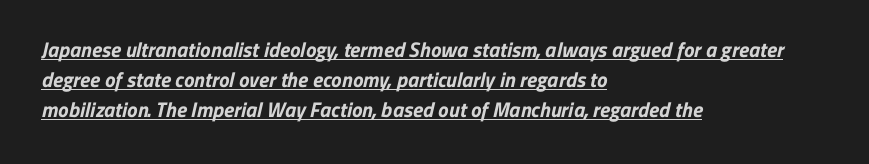
Q: Is the text bold? A: Yes.
Q: Is the text underlined? A: Yes.
Q: How is the paragraph aligned? A: Left-aligned.
Q: Is the spacing between letters normal or unusually wide? A: Normal.
Q: Is the spacing between lines tight, normal or loose? A: Normal.
